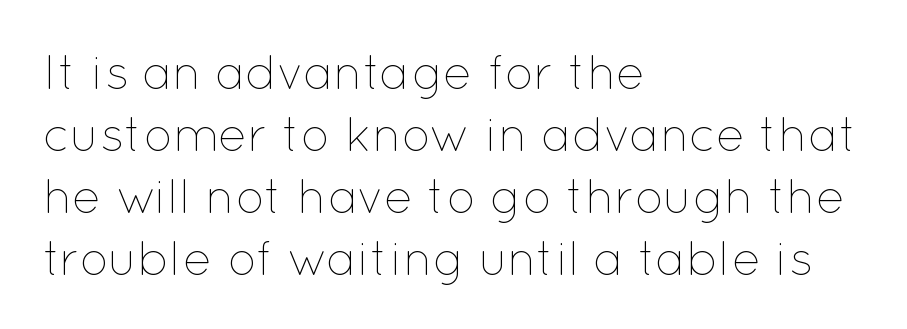
Rows of type keep a routine distance in the vertical direction. Think of a printed novel: that variable character pitch is what you see here. No word sits above an underline. Unbolded letterforms with no extra heft.
